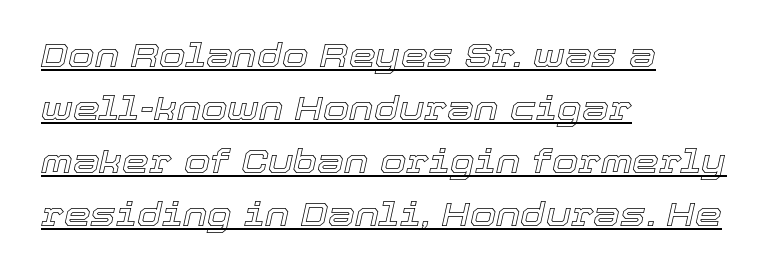
{"italic": "yes", "lean": "right", "slant_degrees": 12, "width": "normal", "x_height": "medium", "monospaced": "no", "underline": "yes", "align": "left", "line_spacing": "normal", "line_spacing_ratio": 1.56, "letter_spacing": "normal", "letter_spacing_em": 0.0, "glyph_px": 34}
